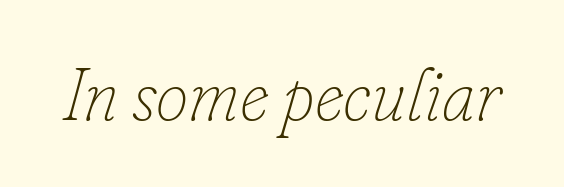
Q: Is the text bold? A: No.
Q: Is the text italic (slanted)? A: Yes, it leans right by about 16 degrees.
Q: Is the text underlined? A: No.
Q: Is the spacing between letters normal or unusually wide? A: Normal.
Q: Width (condensed, normal, or wide)? A: Normal.
Q: Stroke contrast? A: Low.
Q: x-height? A: Small.
Q: Monospaced? A: No.
